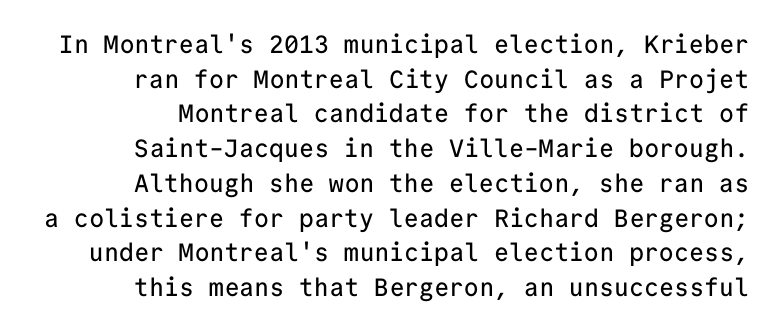
Italic? Not at all — the glyphs are vertical. Short note: letters normally spaced. Does the leading feel generous? No, just average. The glyphs are unaccompanied by any horizontal stroke below them.
